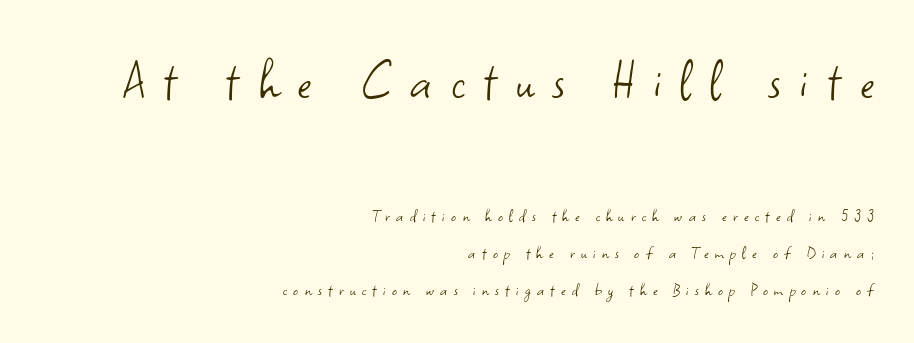
The image shows 61 px light sans-serif type; set right-aligned, line spacing 1.85x, unusually wide letter spacing (+0.31 em), not underlined; the first (top) block is 3.05x larger; low stroke contrast and a small x-height.
